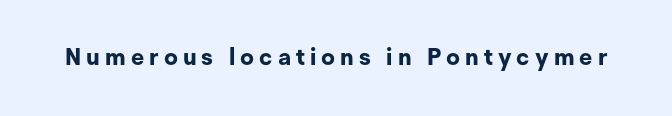
The image shows 23 px bold type, upright; set unusually wide letter spacing (+0.22 em), not underlined.
